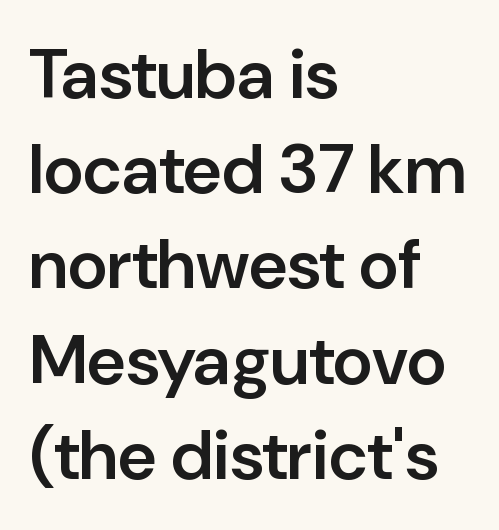
{"serif": "no", "italic": "no", "bold": "semi", "weight": "semibold", "width": "normal", "stroke_contrast": "low", "x_height": "medium", "monospaced": "no", "underline": "no", "align": "left", "line_spacing": "normal", "line_spacing_ratio": 1.38, "letter_spacing": "normal", "letter_spacing_em": 0.0, "glyph_px": 69}
